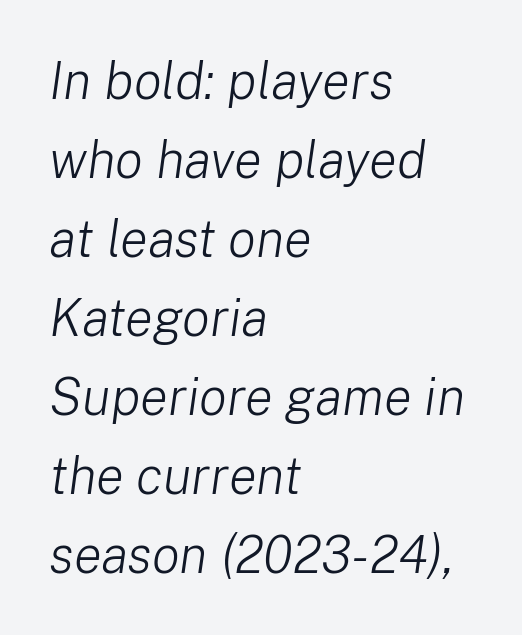
The image shows 52 px light type, italic (leaning right); set left-aligned, normal line spacing (1.52x), normal letter spacing, not underlined; low stroke contrast and a medium x-height.
